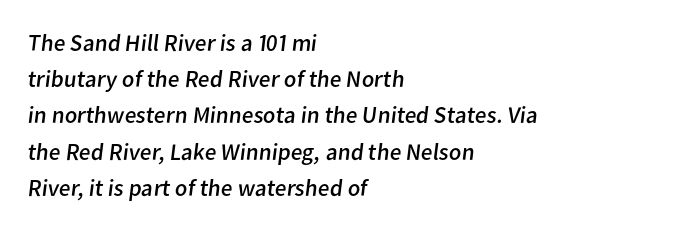
The image shows 24 px text type; set left-aligned, normal line spacing (1.51x), normal letter spacing, not underlined.
